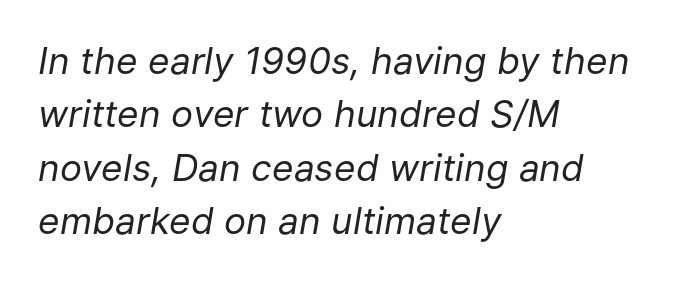
{"italic": "yes", "lean": "right", "slant_degrees": 9, "bold": "no", "weight": "regular", "width": "normal", "stroke_contrast": "low", "x_height": "medium", "monospaced": "no", "underline": "no", "align": "left", "line_spacing": "normal", "line_spacing_ratio": 1.44, "letter_spacing": "normal", "letter_spacing_em": 0.0, "glyph_px": 37}
